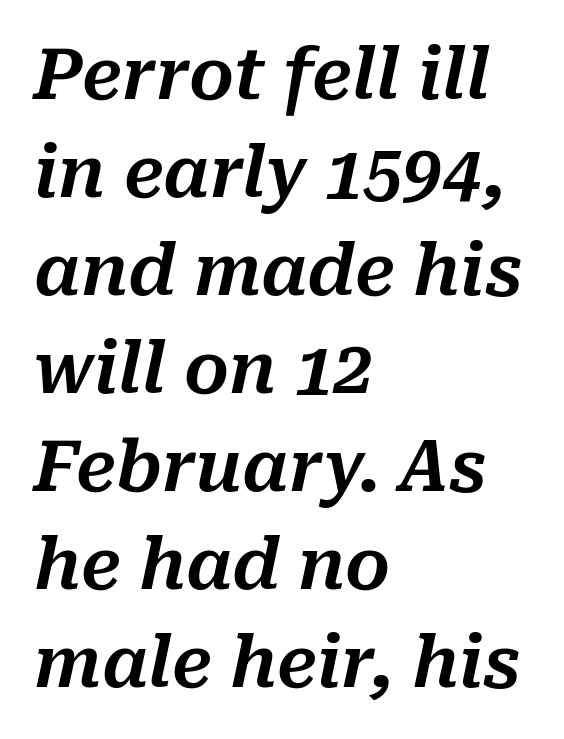
The image shows 70 px text type, italic (leaning right); set left-aligned, normal line spacing (1.4x), normal letter spacing, not underlined; medium stroke contrast and a medium x-height.
